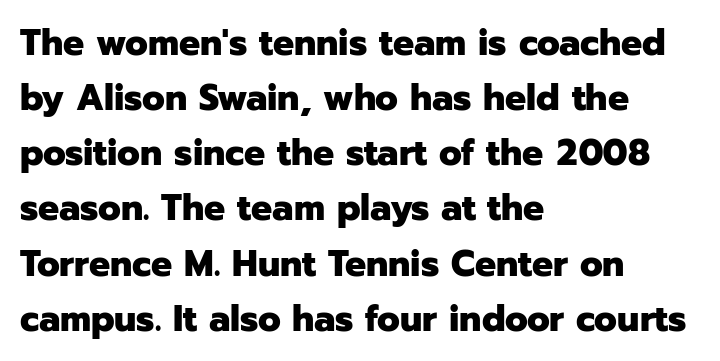
Q: Is the text bold? A: Yes.
Q: Is the text italic (slanted)? A: No, it is upright.
Q: Is the typeface a serif or a sans-serif typeface? A: Sans-serif.
Q: Is the text underlined? A: No.
Q: How is the paragraph aligned? A: Left-aligned.
Q: Is the spacing between letters normal or unusually wide? A: Normal.
Q: Is the spacing between lines tight, normal or loose? A: Normal.
Q: Width (condensed, normal, or wide)? A: Normal.
Q: Stroke contrast? A: Low.
Q: x-height? A: Medium.
Q: Monospaced? A: No.
